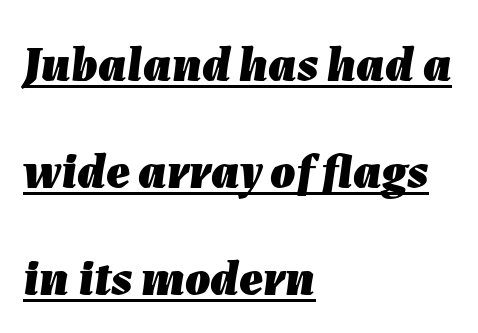
Q: Is the text bold? A: Yes.
Q: Is the text italic (slanted)? A: Yes, it leans right by about 7 degrees.
Q: Is the text underlined? A: Yes.
Q: How is the paragraph aligned? A: Left-aligned.
Q: Is the spacing between letters normal or unusually wide? A: Normal.
Q: Is the spacing between lines tight, normal or loose? A: Loose.
Q: Width (condensed, normal, or wide)? A: Normal.
Q: Stroke contrast? A: Low.
Q: x-height? A: Medium.
Q: Monospaced? A: No.
